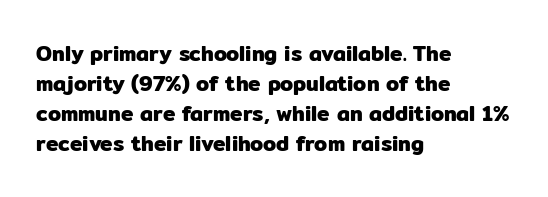
Q: Is the text italic (slanted)? A: No, it is upright.
Q: Is the text underlined? A: No.
Q: How is the paragraph aligned? A: Left-aligned.
Q: Is the spacing between letters normal or unusually wide? A: Normal.
Q: Is the spacing between lines tight, normal or loose? A: Normal.
